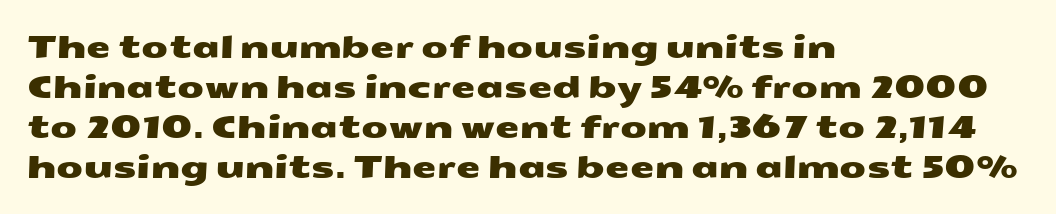
The image shows 31 px wide sans-serif type; set left-aligned, normal line spacing (1.29x), normal letter spacing, not underlined; medium stroke contrast and a medium x-height.
